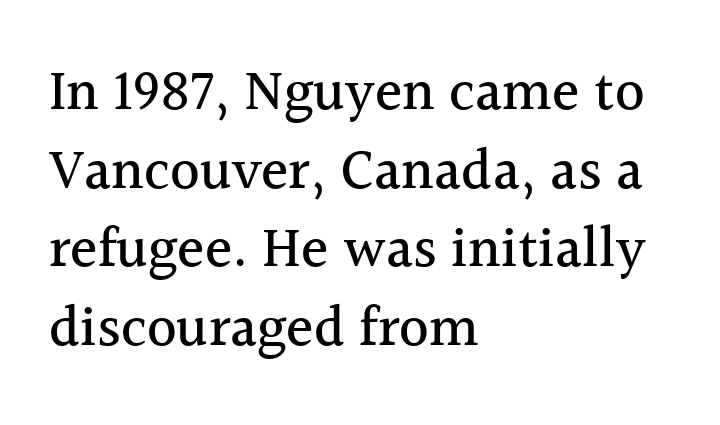
The image shows 57 px serif type, upright; set left-aligned, normal line spacing (1.38x), normal letter spacing, not underlined; a medium x-height.
